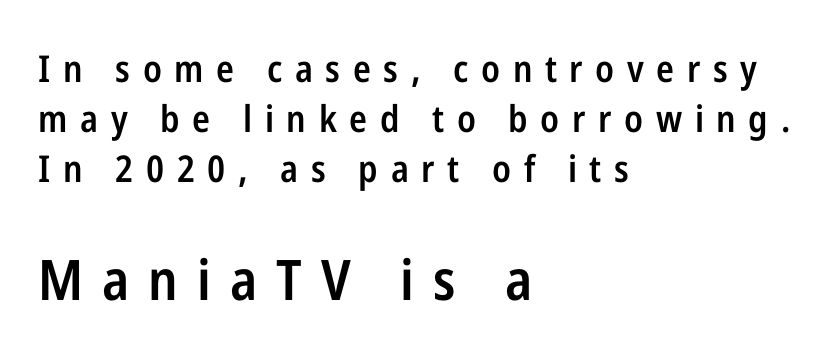
Q: Is the text bold? A: Semi-bold.
Q: Is the text italic (slanted)? A: No, it is upright.
Q: Is the typeface a serif or a sans-serif typeface? A: Sans-serif.
Q: Is the text underlined? A: No.
Q: How is the paragraph aligned? A: Left-aligned.
Q: Is the spacing between letters normal or unusually wide? A: Unusually wide.
Q: Is the spacing between lines tight, normal or loose? A: Normal.
Q: Which block of text is set in a larger size, the first (top) or the second (bottom)? A: The second (bottom) one.
Q: Width (condensed, normal, or wide)? A: Condensed.
Q: Stroke contrast? A: Low.
Q: x-height? A: Medium.
Q: Monospaced? A: No.
